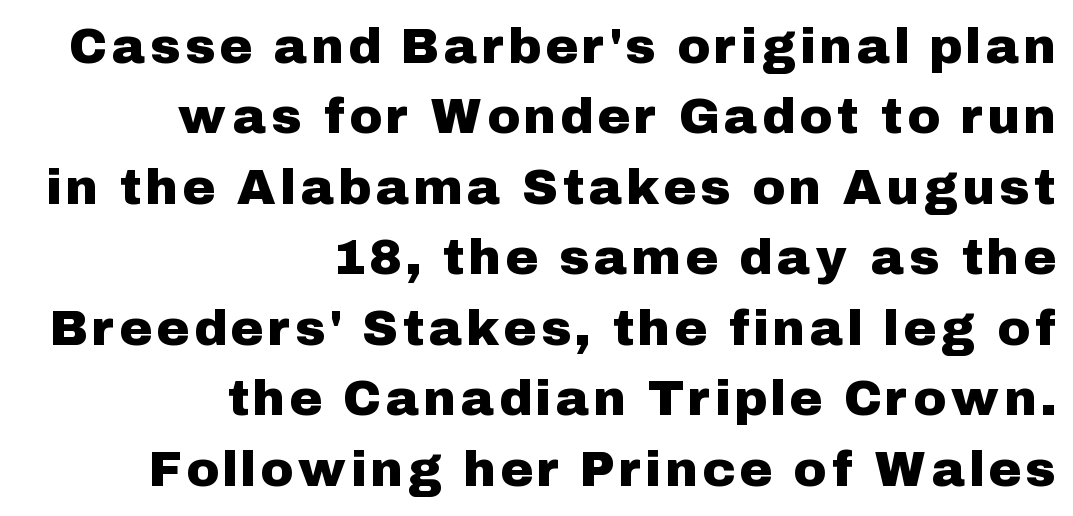
{"serif": "no", "italic": "no", "width": "normal", "stroke_contrast": "low", "x_height": "medium", "monospaced": "no", "underline": "no", "align": "right", "line_spacing": "normal", "line_spacing_ratio": 1.41, "glyph_px": 50}
